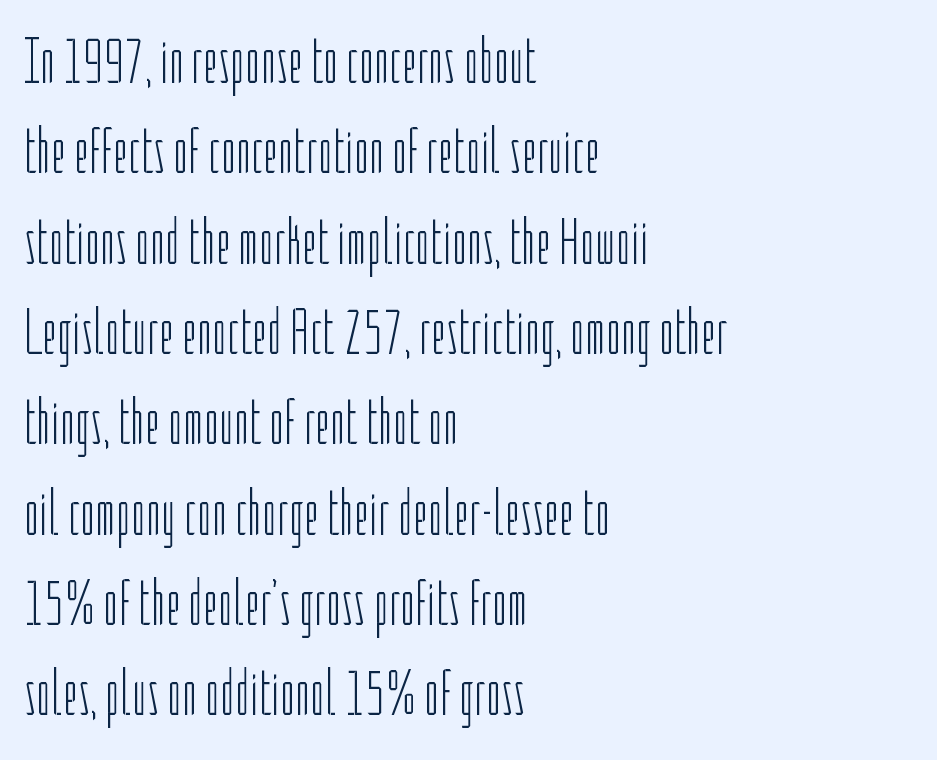
{"serif": "no", "italic": "no", "bold": "no", "weight": "light", "width": "condensed", "stroke_contrast": "low", "x_height": "medium", "monospaced": "no", "underline": "no", "align": "left", "line_spacing": "normal", "line_spacing_ratio": 1.39, "letter_spacing": "normal", "letter_spacing_em": 0.0, "glyph_px": 65}
